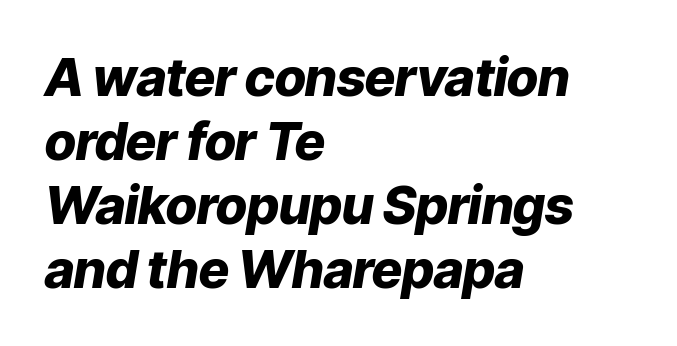
An italicized treatment has been applied to the whole sample. Honestly, there is no underline to notice here at all. The face used here is proportionally spaced, like ordinary book or web type. Set as a true bold cut, around the 700 mark. All the whitespace from short lines collects on the right.
